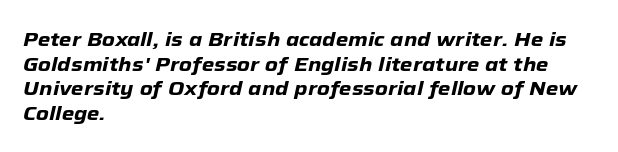
{"italic": "yes", "lean": "right", "slant_degrees": 12, "bold": "yes", "underline": "no", "align": "left", "line_spacing_ratio": 1.23, "letter_spacing": "normal", "letter_spacing_em": 0.0, "glyph_px": 20}
